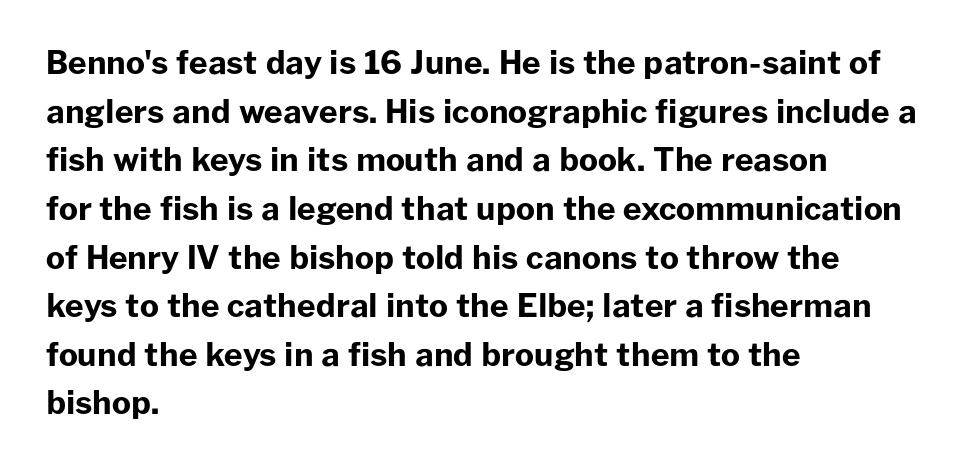
Tracking here is standard; glyphs follow each other at the usual distance. The setting favours the left margin, as ordinary paragraphs usually do. Unmarked baselines from the first word to the last. Posture: vertical. In terms of letterform style, serifs are entirely absent. Think of a printed novel: that variable character pitch is what you see here.
